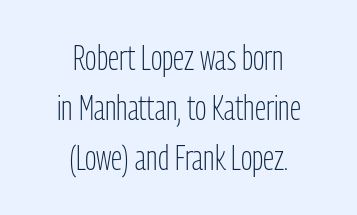
The image shows 34 px light, condensed sans-serif type, upright; set centered, normal line spacing (1.47x), normal letter spacing, not underlined; low stroke contrast and a medium x-height.
